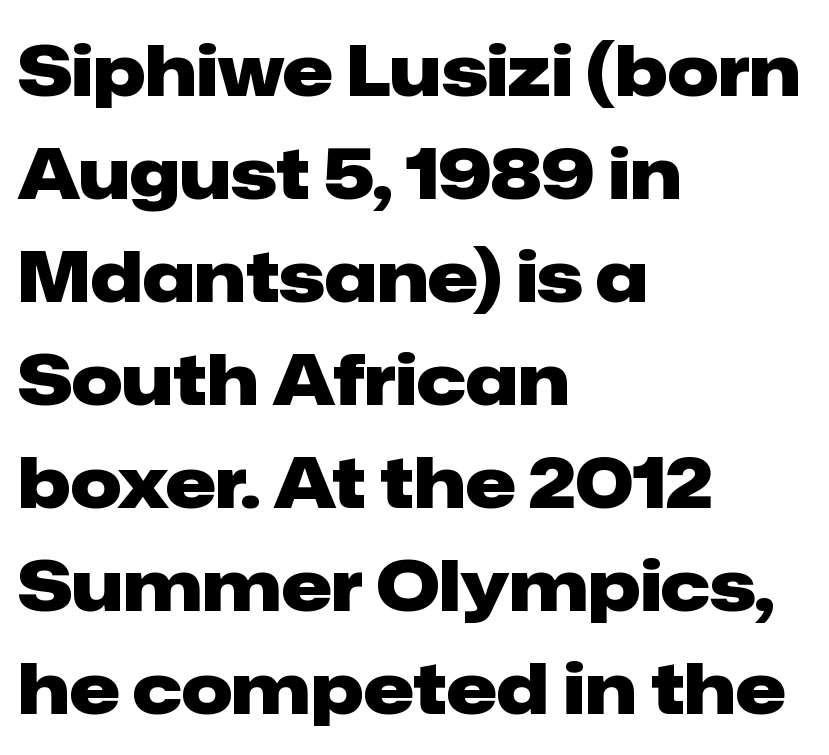
The image shows 71 px heavy sans-serif type, upright; set left-aligned, normal line spacing (1.45x), normal letter spacing, not underlined; low stroke contrast and a medium x-height.
